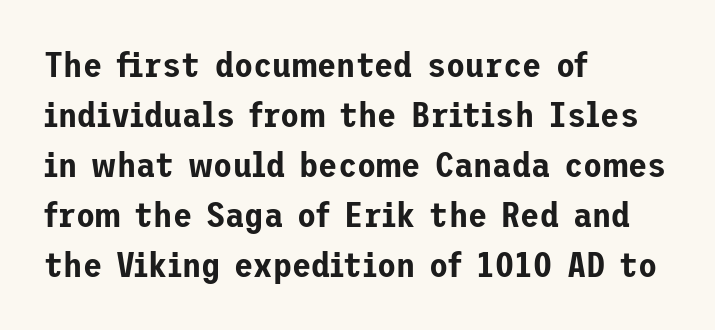
The font family rendered here belongs to the sans-serif group. No italicization has been applied; the sample stays upright. Descenders are the only things crossing below the line. Each new line begins a customary step beneath the previous one. Does the copy run flush right? No — it runs flush left. Between one letter and the next there's only the usual sliver of space.
